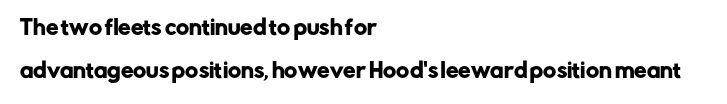
{"italic": "no", "underline": "no", "align": "left", "line_spacing": "loose", "line_spacing_ratio": 2.17, "letter_spacing": "normal", "letter_spacing_em": 0.0, "glyph_px": 20}
